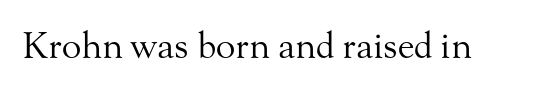
Descenders are the only things crossing below the line. Honestly, the letter spacing is just normal — you wouldn't notice it. This sample has the flowing, uneven cadence of proportional lettering. No extra ink here — the face is not bold. Check where the strokes stop: tiny serifs finish them off. You can tell it's not italic because the verticals are truly vertical.
